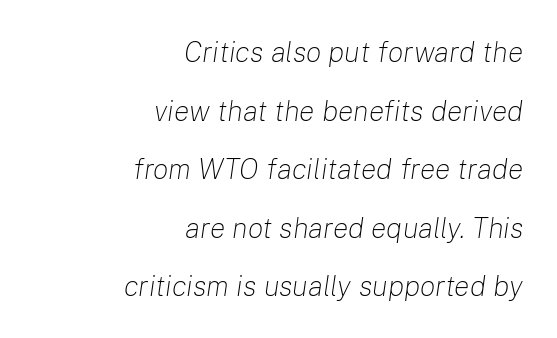
{"italic": "yes", "lean": "right", "slant_degrees": 8, "bold": "no", "weight": "light", "width": "normal", "stroke_contrast": "low", "x_height": "medium", "monospaced": "no", "underline": "no", "align": "right", "line_spacing": "loose", "line_spacing_ratio": 2.02, "letter_spacing": "normal", "letter_spacing_em": 0.0, "glyph_px": 29}
